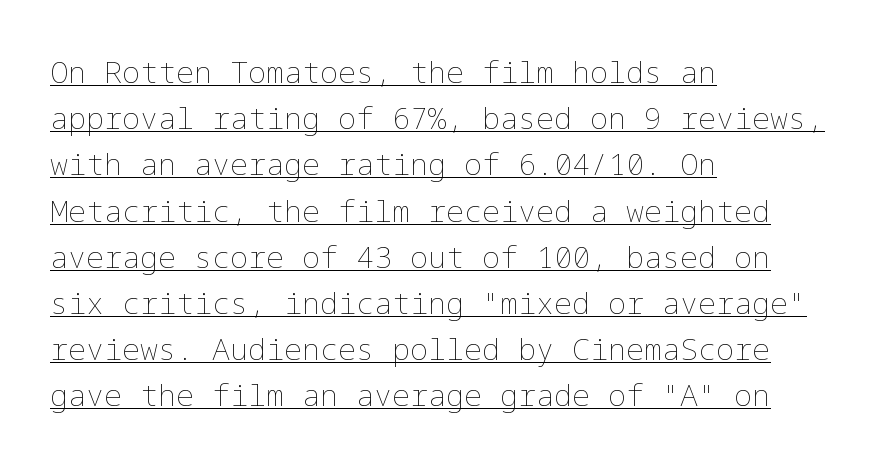
Q: Is the text bold? A: No.
Q: Is the text italic (slanted)? A: No, it is upright.
Q: Is the text underlined? A: Yes.
Q: How is the paragraph aligned? A: Left-aligned.
Q: Is the spacing between letters normal or unusually wide? A: Normal.
Q: Is the spacing between lines tight, normal or loose? A: Normal.
Q: Width (condensed, normal, or wide)? A: Normal.
Q: Stroke contrast? A: Low.
Q: x-height? A: Medium.
